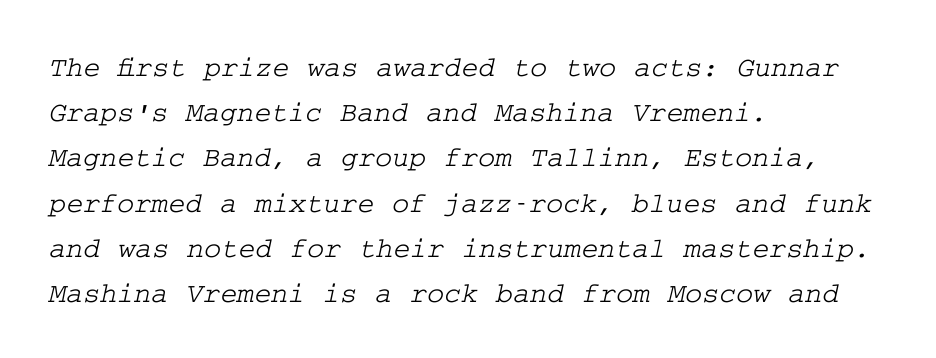
Q: Is the typeface a serif or a sans-serif typeface? A: Serif.
Q: Is the text underlined? A: No.
Q: How is the paragraph aligned? A: Left-aligned.
Q: Is the spacing between letters normal or unusually wide? A: Normal.
Q: Is the spacing between lines tight, normal or loose? A: Normal.
Q: Width (condensed, normal, or wide)? A: Wide.
Q: Stroke contrast? A: Low.
Q: x-height? A: Medium.
